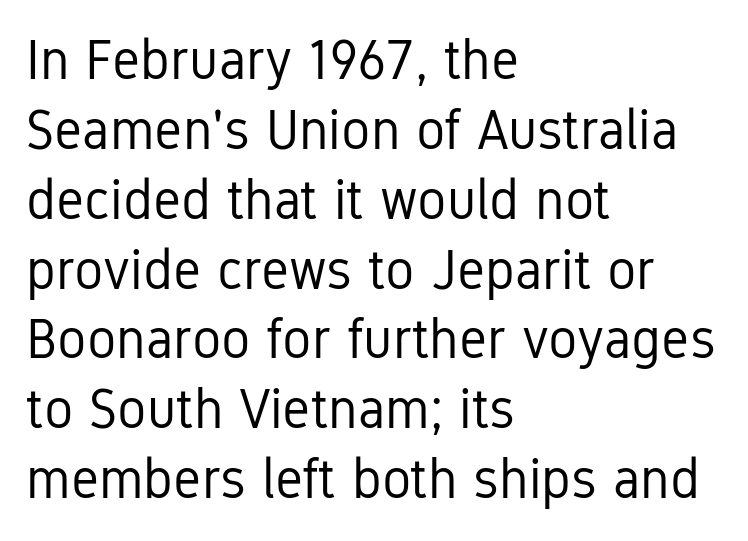
You could not count columns in this text — the font is proportionally spaced. The specimen omits any rule beneath the text block's lines. The font family rendered here belongs to the sans-serif group. Vertically, the passage feels balanced, rows spaced as you'd expect.
